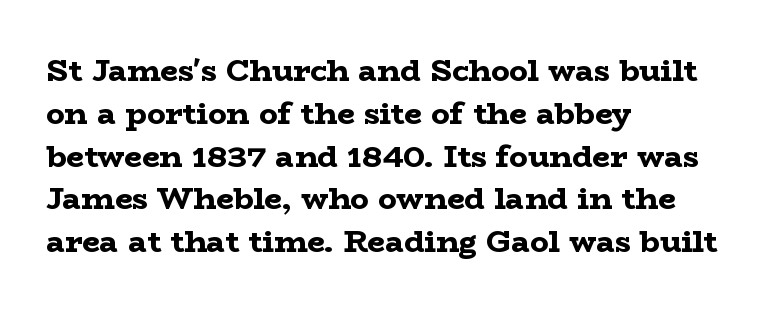
Q: Is the text bold? A: Yes.
Q: Is the text italic (slanted)? A: No, it is upright.
Q: Is the typeface a serif or a sans-serif typeface? A: Serif.
Q: Is the text underlined? A: No.
Q: How is the paragraph aligned? A: Left-aligned.
Q: Is the spacing between letters normal or unusually wide? A: Normal.
Q: Is the spacing between lines tight, normal or loose? A: Normal.
Q: Width (condensed, normal, or wide)? A: Wide.
Q: Stroke contrast? A: Low.
Q: x-height? A: Medium.
Q: Monospaced? A: No.
